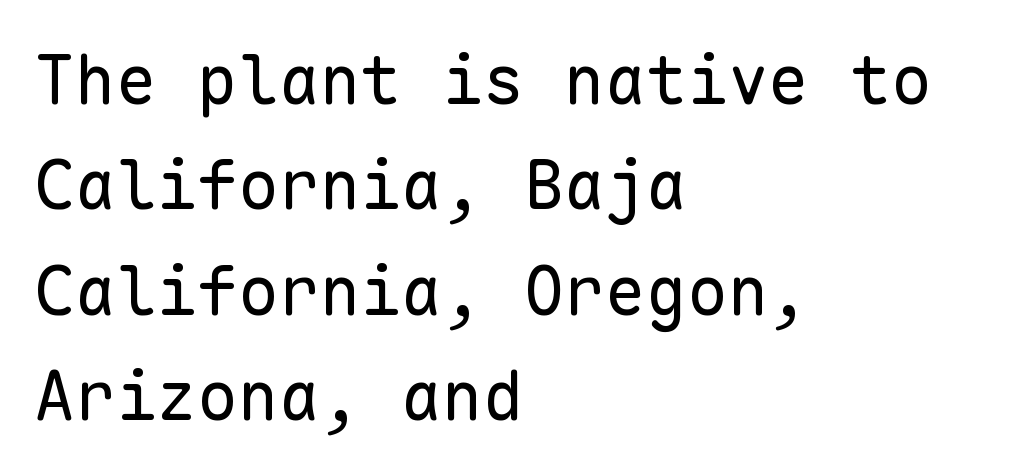
A typesetter would call this leading conventional body-copy spacing. The strokes carry an ordinary text weight at most. Beneath every word, the page is bare. The letters stand upright; this is a roman face.
